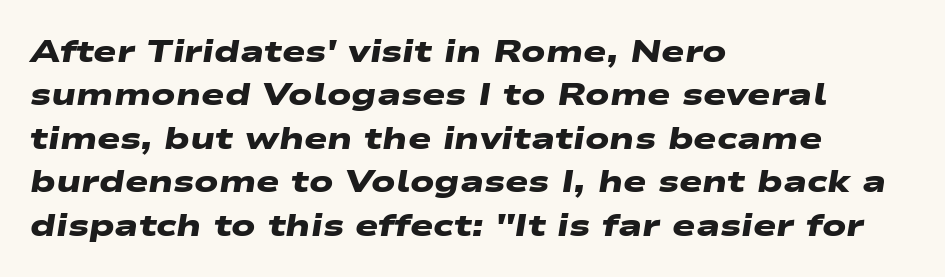
{"serif": "no", "bold": "yes", "weight": "heavy", "width": "wide", "stroke_contrast": "low", "x_height": "medium", "monospaced": "no", "underline": "no", "align": "left", "line_spacing": "normal", "line_spacing_ratio": 1.4, "letter_spacing": "normal", "letter_spacing_em": 0.0, "glyph_px": 31}
